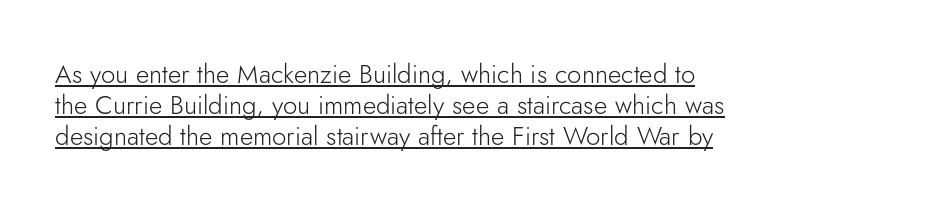
The image shows 26 px text type, upright; set left-aligned, line spacing 1.2x, normal letter spacing, underlined.
